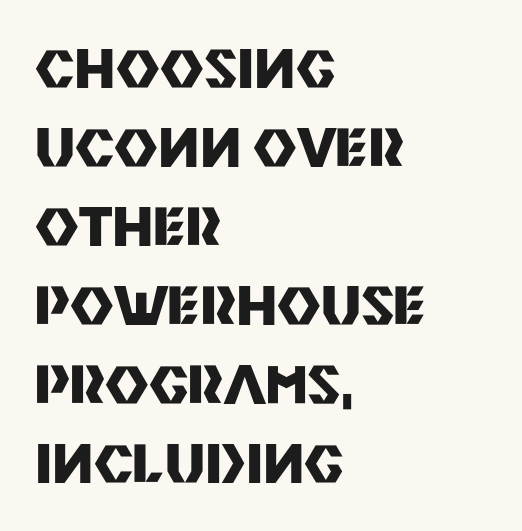
Posture: straight, roman, zero tilt. This sample uses plain, unmodified letter spacing. The ragged edge is on the right, which tells us the setting is flush left. Compared with typical paragraphs, the rows here are spaced about the same.
